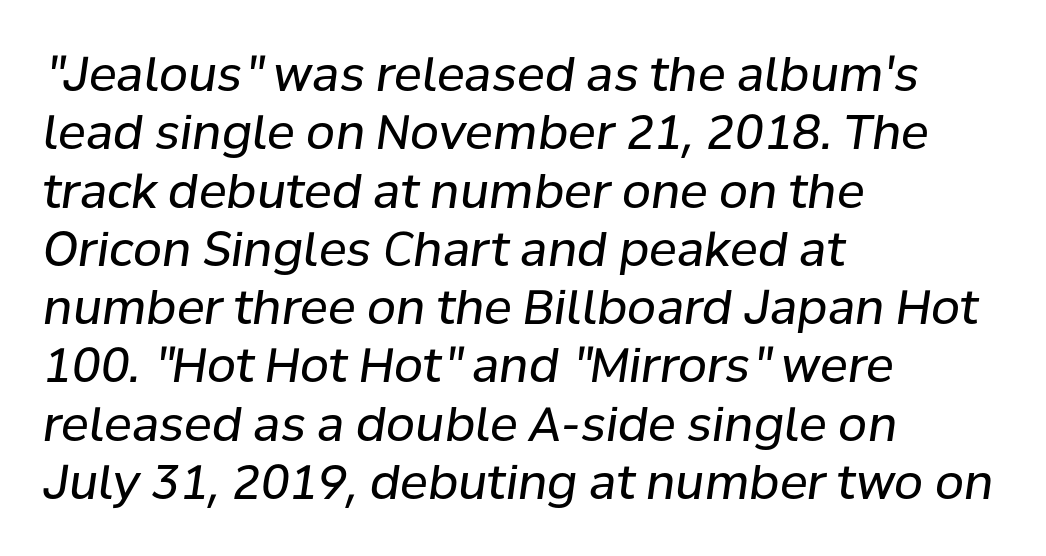
Q: Is the text bold? A: No.
Q: Is the text italic (slanted)? A: Yes, it leans right by about 8 degrees.
Q: Is the text underlined? A: No.
Q: How is the paragraph aligned? A: Left-aligned.
Q: Is the spacing between letters normal or unusually wide? A: Normal.
Q: Width (condensed, normal, or wide)? A: Normal.
Q: Stroke contrast? A: Low.
Q: x-height? A: Medium.
Q: Monospaced? A: No.
